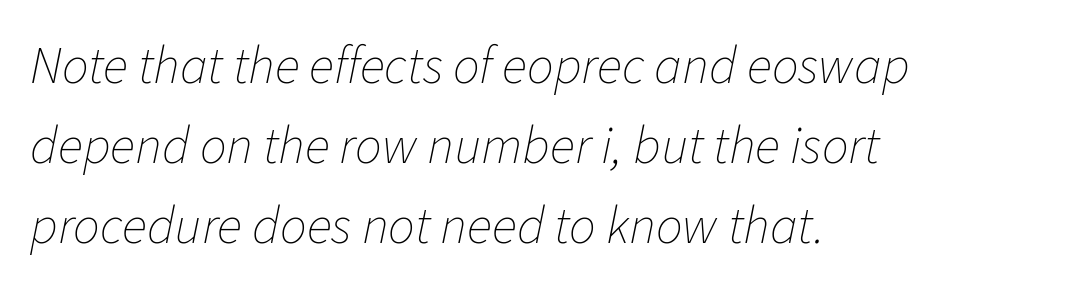
Q: Is the text bold? A: No.
Q: Is the text italic (slanted)? A: Yes, it leans right by about 11 degrees.
Q: Is the text underlined? A: No.
Q: How is the paragraph aligned? A: Left-aligned.
Q: Is the spacing between letters normal or unusually wide? A: Normal.
Q: Is the spacing between lines tight, normal or loose? A: Normal.
Q: Width (condensed, normal, or wide)? A: Normal.
Q: Stroke contrast? A: Low.
Q: x-height? A: Medium.
Q: Monospaced? A: No.
